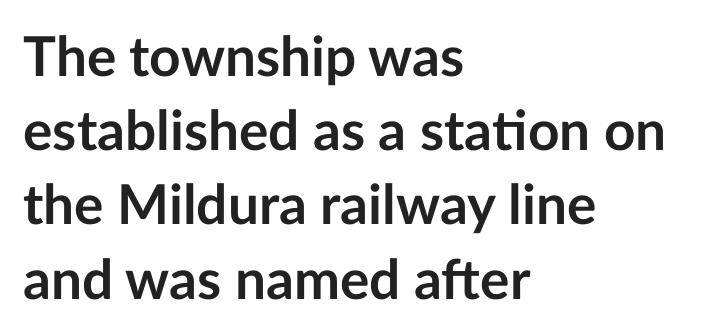
The glyphs in this specimen are sans serif. How heavy is the stroke? Heavy — this is a bold. Each row of text sits above clean, open space. A typesetter would call this proportional, since set widths differ per character. Inter-character spacing is left at the font's built-in metrics. Short and long lines alike share a common starting point at left.
